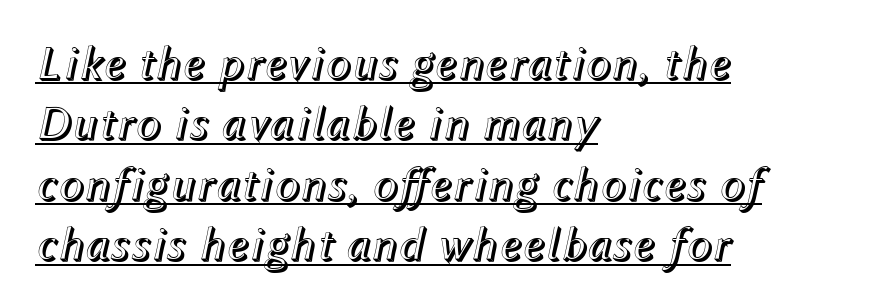
Q: Is the text italic (slanted)? A: Yes, it leans right by about 12 degrees.
Q: Is the text underlined? A: Yes.
Q: How is the paragraph aligned? A: Left-aligned.
Q: Is the spacing between letters normal or unusually wide? A: Normal.
Q: Is the spacing between lines tight, normal or loose? A: Normal.
Q: Width (condensed, normal, or wide)? A: Normal.
Q: x-height? A: Medium.
Q: Monospaced? A: No.
